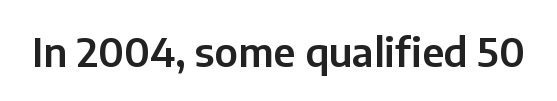
The image shows 40 px sans-serif type, upright; set normal letter spacing, not underlined; low stroke contrast and a medium x-height.
